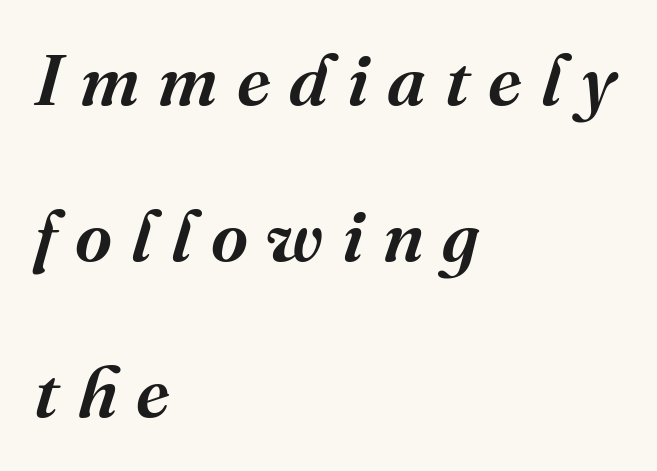
Alignment: flush left. A typesetter would label this face a serif. Regarding leading, the lines here are spaced well apart. A typesetter would call this heavily tracked-out type.
